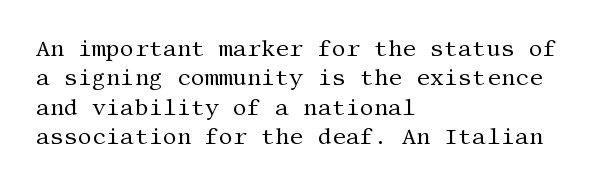
Q: Is the text bold? A: No.
Q: Is the text italic (slanted)? A: No, it is upright.
Q: Is the text underlined? A: No.
Q: How is the paragraph aligned? A: Left-aligned.
Q: Is the spacing between letters normal or unusually wide? A: Normal.
Q: Is the spacing between lines tight, normal or loose? A: Normal.
